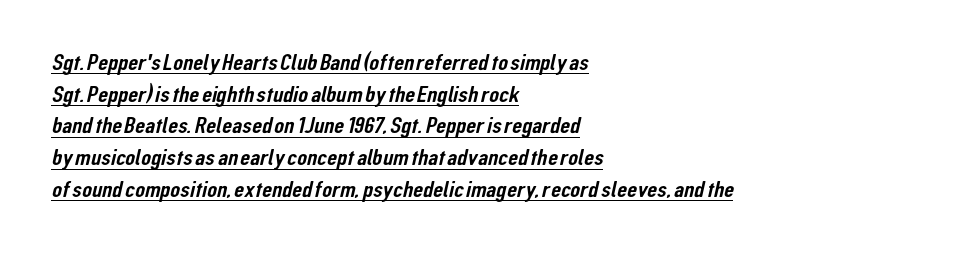
Q: Is the text underlined? A: Yes.
Q: How is the paragraph aligned? A: Left-aligned.
Q: Is the spacing between letters normal or unusually wide? A: Normal.
Q: Is the spacing between lines tight, normal or loose? A: Normal.
